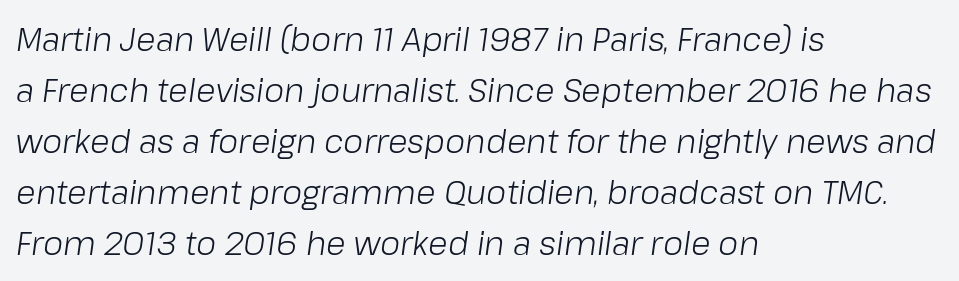
Think of a printed novel: that variable character pitch is what you see here. Does the leading feel generous? No, just average. Visually the block forms a straight wall on the left and a jagged coastline on the right. Compared with ordinary roman type, these characters are visibly tilted. The letters look calm and open, with moderate or lighter stems.
